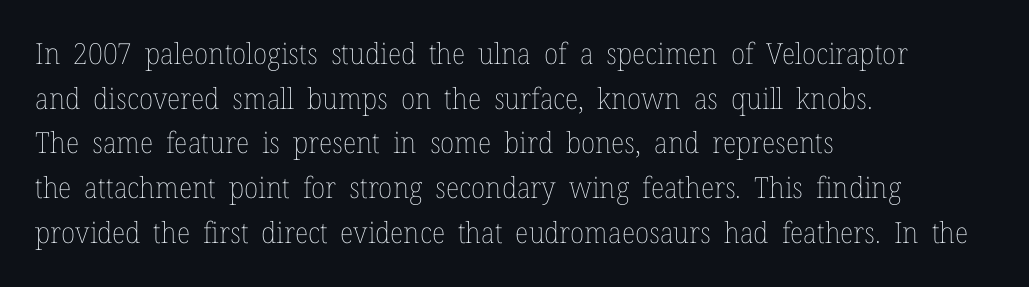
{"italic": "no", "bold": "no", "weight": "thin", "width": "normal", "stroke_contrast": "low", "x_height": "medium", "monospaced": "no", "underline": "no", "align": "left", "line_spacing": "normal", "line_spacing_ratio": 1.54, "letter_spacing": "normal", "letter_spacing_em": 0.0, "glyph_px": 29}
